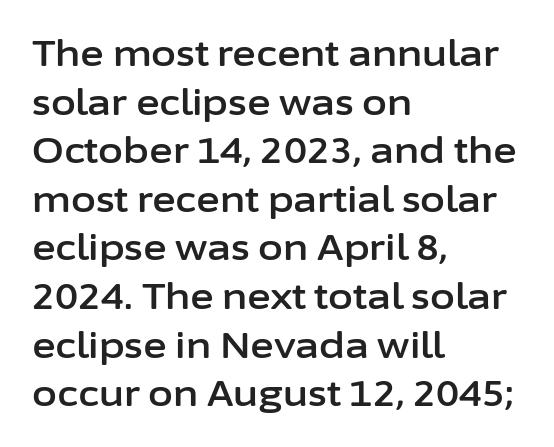
Left-aligned paragraph, ragged on the right. This is the regular roman posture of the typeface. Underlining? Definitely not there. The type is set solid horizontally, with unmodified tracking. Letterform terminals end flat and unadorned throughout the passage. Each letter keeps its own natural width here, so spacing adapts to shape.
